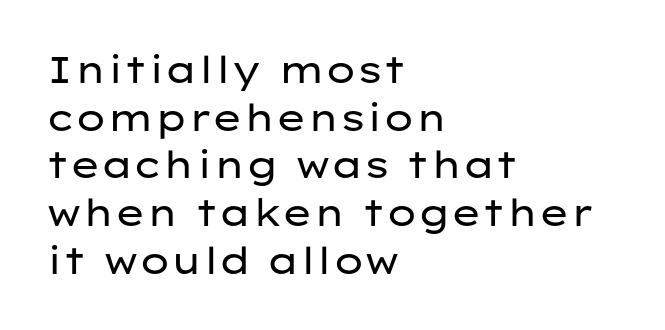
Is the stroke heavy? The answer is a plain regular-or-lighter. How are the letters spaced? Ordinarily, with no added tracking. How would I describe the line gaps? Plain and ordinary. Does the copy run flush right? No — it runs flush left. Descenders are the only things crossing below the line. It's the straight-up-and-down kind of type.
